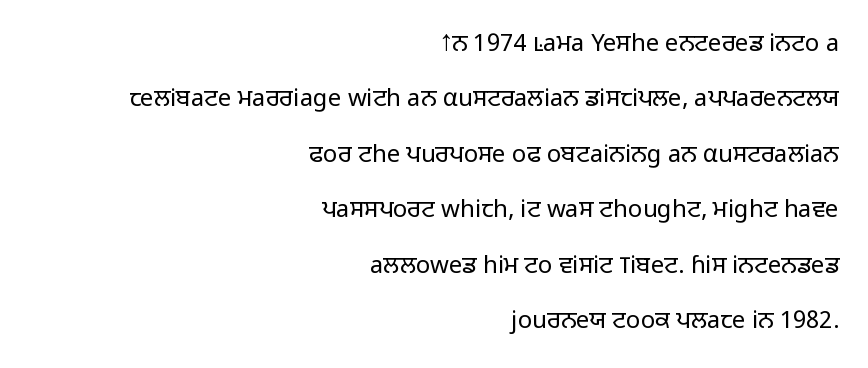
A roman cut, with each character standing at attention. The rendering anchors every line to the right-hand side. Look at the tracking — it's just the regular setting, nothing added. No letter is thick-stroked: the sample isn't bold.
